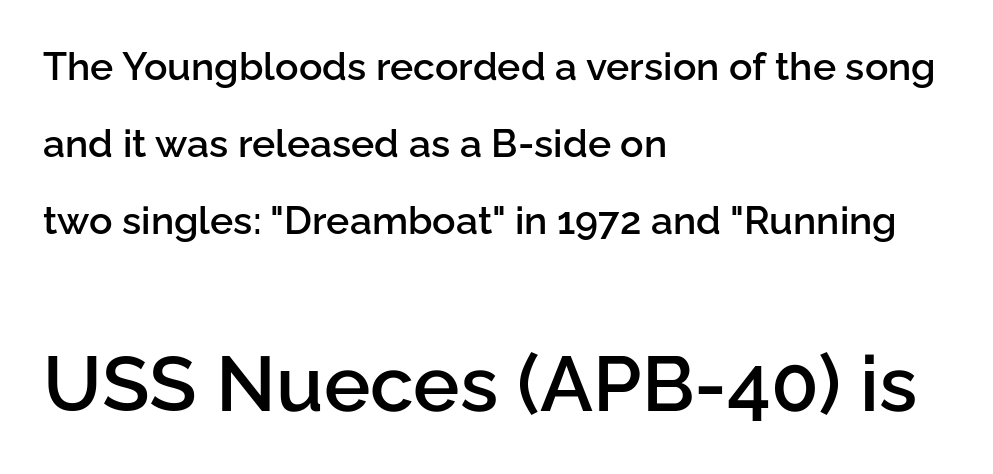
Q: Is the text bold? A: Semi-bold.
Q: Is the text italic (slanted)? A: No, it is upright.
Q: Is the typeface a serif or a sans-serif typeface? A: Sans-serif.
Q: Is the text underlined? A: No.
Q: How is the paragraph aligned? A: Left-aligned.
Q: Is the spacing between letters normal or unusually wide? A: Normal.
Q: Is the spacing between lines tight, normal or loose? A: Loose.
Q: Which block of text is set in a larger size, the first (top) or the second (bottom)? A: The second (bottom) one.
Q: Width (condensed, normal, or wide)? A: Normal.
Q: Stroke contrast? A: Low.
Q: x-height? A: Medium.
Q: Monospaced? A: No.
